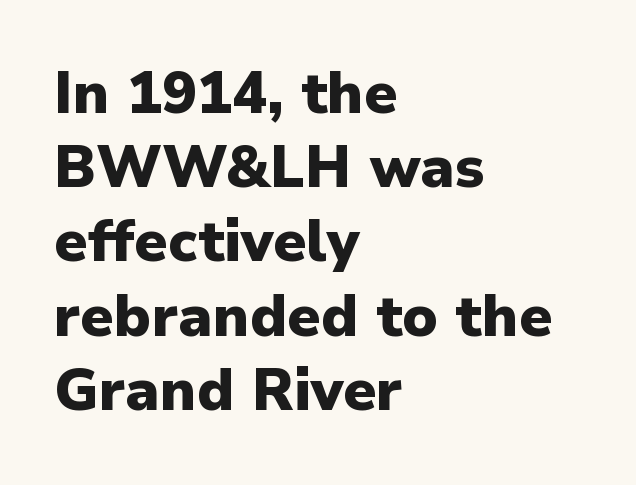
The image shows 58 px heavy sans-serif type, upright; set left-aligned, normal line spacing (1.28x), normal letter spacing, not underlined; low stroke contrast and a medium x-height.
